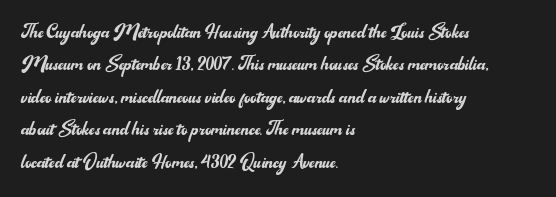
Q: Is the text bold? A: No.
Q: Is the text italic (slanted)? A: Yes.
Q: Is the text underlined? A: No.
Q: How is the paragraph aligned? A: Left-aligned.
Q: Is the spacing between letters normal or unusually wide? A: Normal.
Q: Is the spacing between lines tight, normal or loose? A: Normal.
